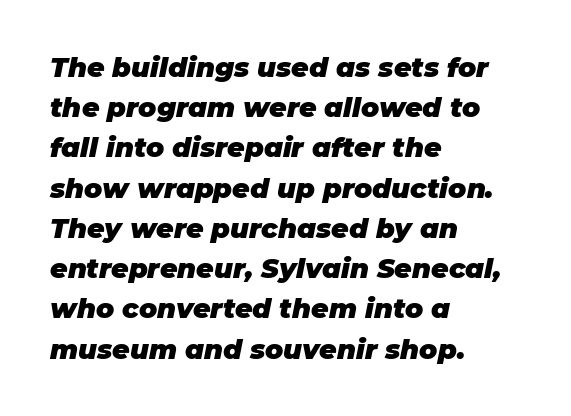
{"italic": "yes", "lean": "right", "slant_degrees": 11, "bold": "yes", "underline": "no", "align": "left", "line_spacing": "normal", "line_spacing_ratio": 1.49, "letter_spacing": "normal", "letter_spacing_em": 0.0, "glyph_px": 27}
